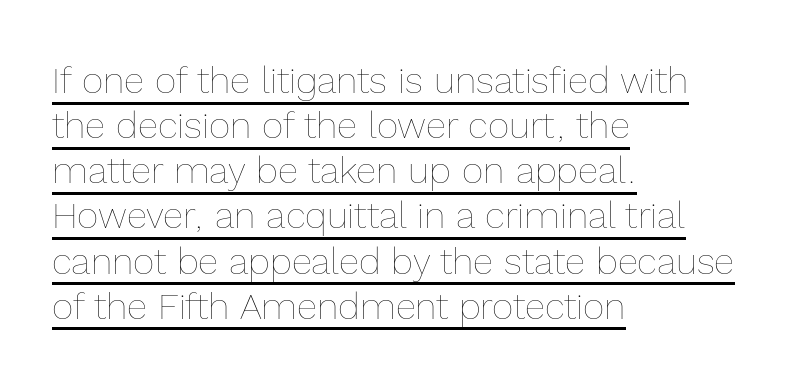
{"italic": "no", "bold": "no", "weight": "thin", "width": "normal", "x_height": "medium", "monospaced": "no", "underline": "yes", "align": "left", "line_spacing_ratio": 1.22, "letter_spacing": "normal", "letter_spacing_em": 0.0, "glyph_px": 37}
